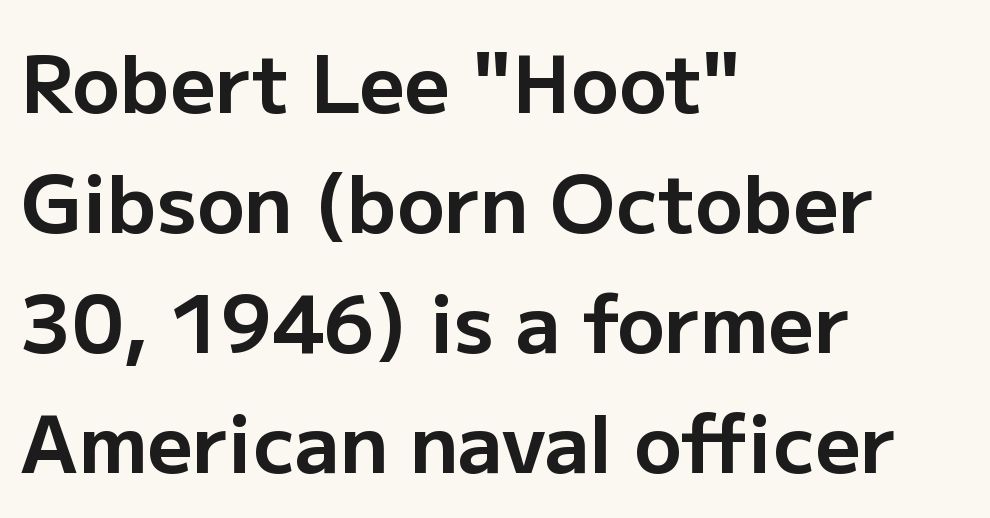
{"serif": "no", "italic": "no", "bold": "yes", "weight": "bold", "width": "normal", "stroke_contrast": "low", "x_height": "medium", "monospaced": "no", "underline": "no", "align": "left", "line_spacing": "normal", "line_spacing_ratio": 1.52, "letter_spacing": "normal", "letter_spacing_em": 0.0, "glyph_px": 79}
